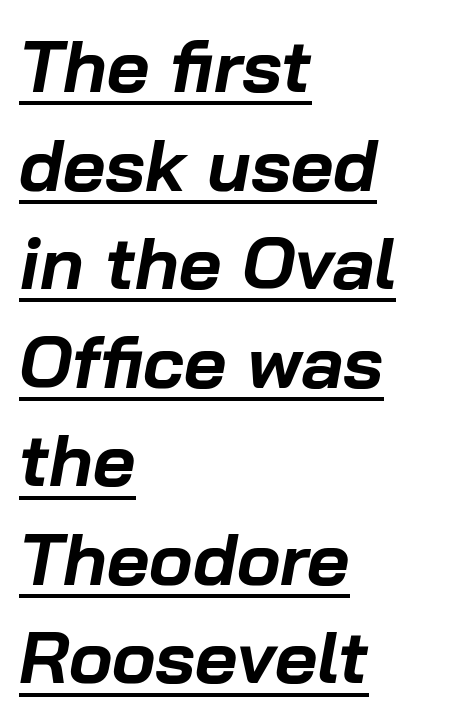
{"italic": "yes", "lean": "right", "slant_degrees": 10, "bold": "yes", "weight": "bold", "width": "normal", "stroke_contrast": "low", "x_height": "medium", "monospaced": "no", "underline": "yes", "align": "left", "line_spacing": "normal", "line_spacing_ratio": 1.35, "letter_spacing": "normal", "letter_spacing_em": 0.0, "glyph_px": 73}
